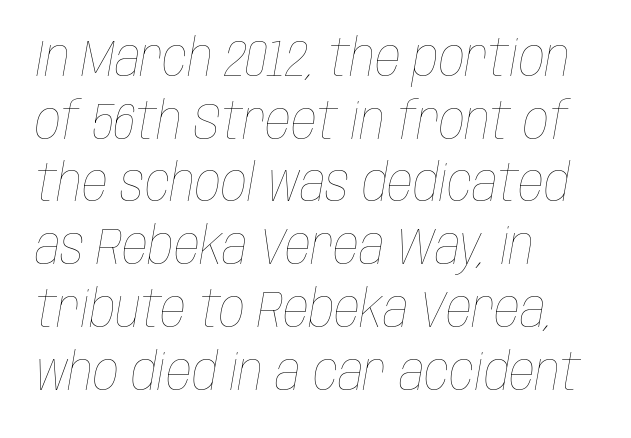
Q: Is the text bold? A: No.
Q: Is the text italic (slanted)? A: Yes, it leans right by about 10 degrees.
Q: Is the text underlined? A: No.
Q: How is the paragraph aligned? A: Left-aligned.
Q: Is the spacing between letters normal or unusually wide? A: Normal.
Q: Width (condensed, normal, or wide)? A: Condensed.
Q: Stroke contrast? A: Low.
Q: x-height? A: Large.
Q: Monospaced? A: No.
